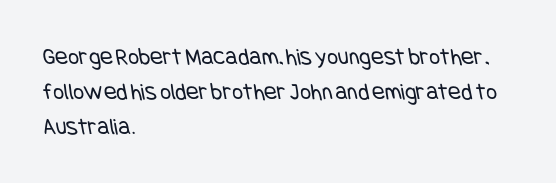
The image shows 24 px text type; set left-aligned, normal line spacing (1.45x), normal letter spacing, not underlined.
